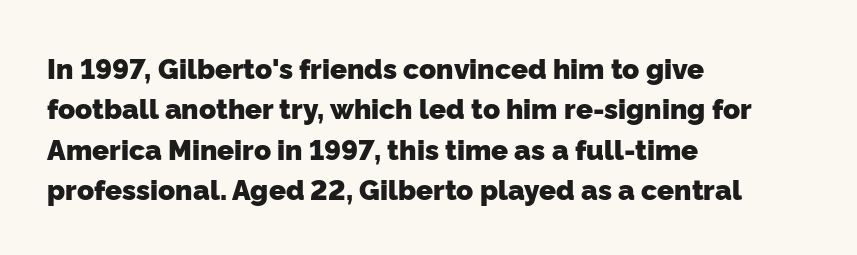
The face used here is rendered with its standard letterfit. The lines in this sample share a left origin and differ only in where they stop. Regarding leading, the lines here are spaced in the standard way. The string is rendered with underlining switched off.
